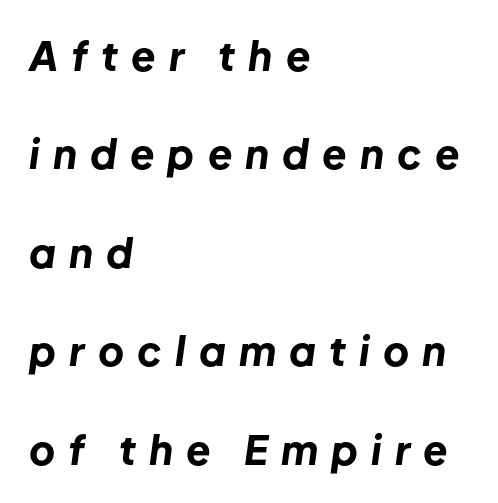
The image shows 40 px bold type, italic (leaning right); set left-aligned, loose line spacing (2.46x), unusually wide letter spacing (+0.33 em), not underlined; low stroke contrast and a medium x-height.
